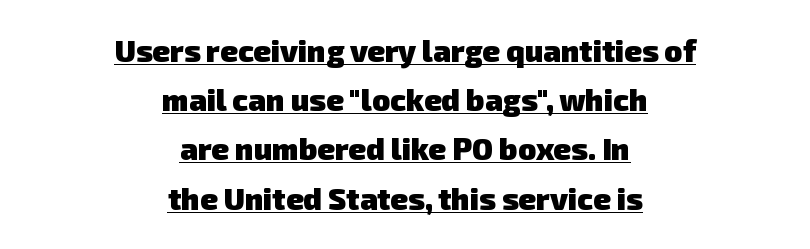
Q: Is the text bold? A: Yes.
Q: Is the typeface a serif or a sans-serif typeface? A: Sans-serif.
Q: Is the text underlined? A: Yes.
Q: How is the paragraph aligned? A: Centered.
Q: Is the spacing between letters normal or unusually wide? A: Normal.
Q: Is the spacing between lines tight, normal or loose? A: Normal.
Q: Width (condensed, normal, or wide)? A: Normal.
Q: Stroke contrast? A: Low.
Q: x-height? A: Medium.
Q: Monospaced? A: No.
